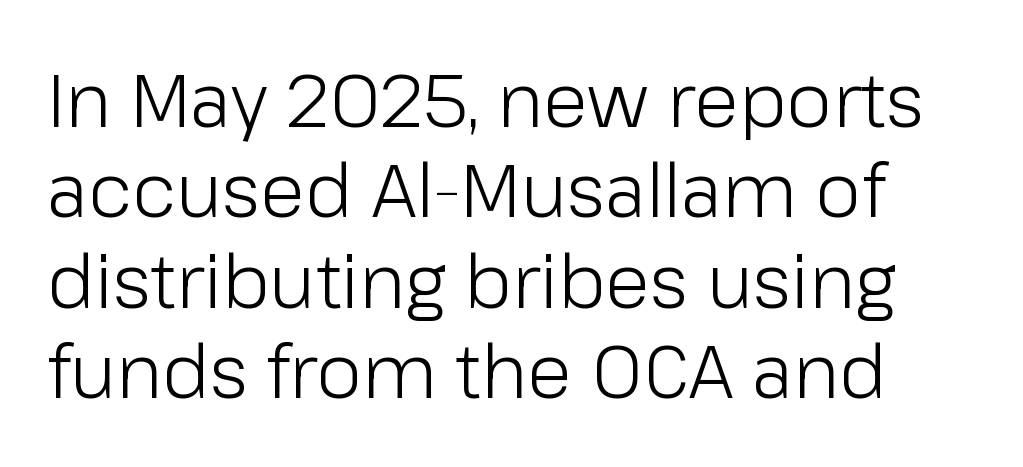
The image shows 74 px light sans-serif type, upright; set line spacing 1.22x, normal letter spacing, not underlined; low stroke contrast and a medium x-height.
